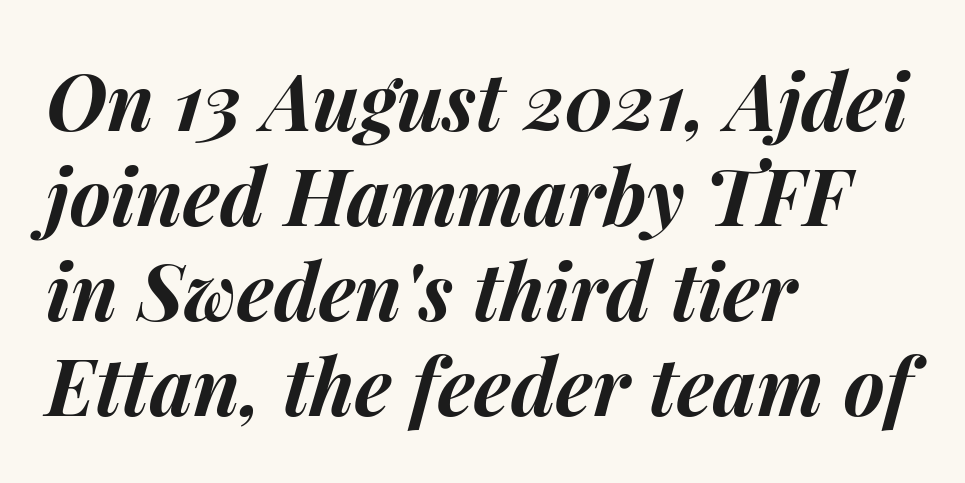
The image shows 78 px bold type, italic (leaning right); set left-aligned, line spacing 1.22x, normal letter spacing, not underlined; medium stroke contrast and a medium x-height.
